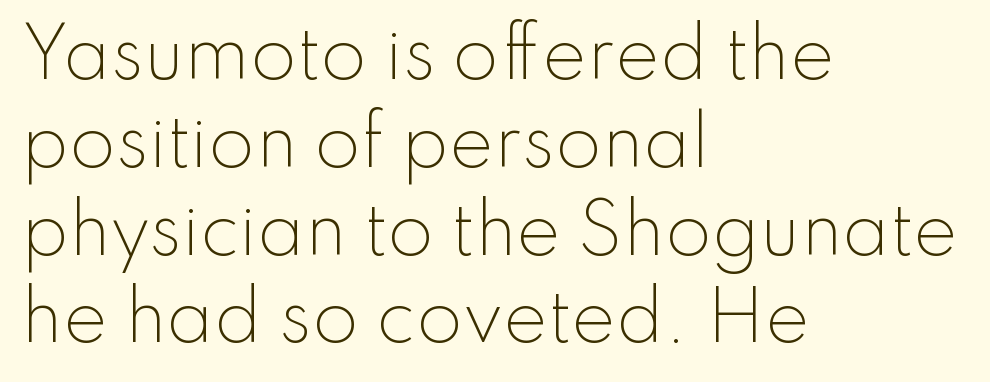
This rendering features lettering with no underline. The font family rendered here belongs to the sans-serif group. The paragraph has a hard left edge and a soft right edge. The font sits on the lighter half of the weight spectrum, regular included. The leading is moderate, giving the passage an even texture.
